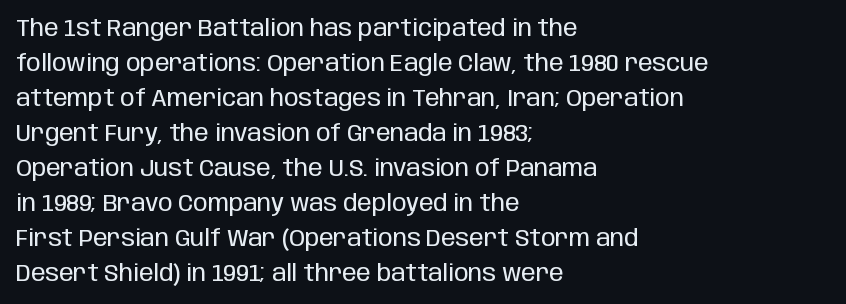
The image shows 24 px text type, upright; set left-aligned, normal line spacing (1.46x), normal letter spacing, not underlined.
